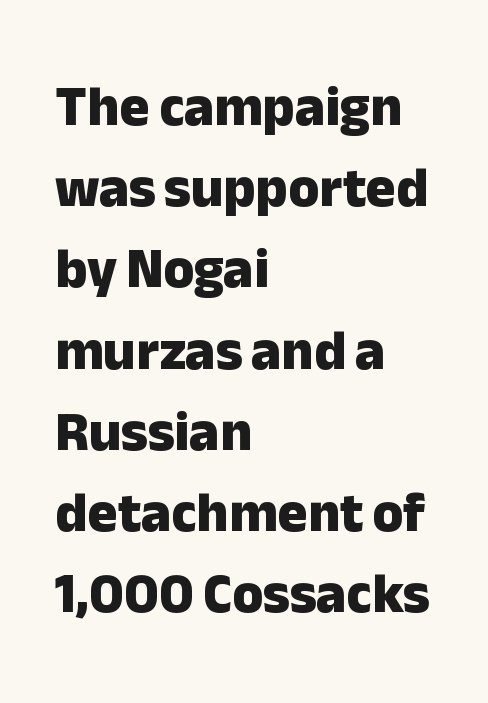
This sample is left-justified, so line endings fall wherever the words run out. Normally led — the rows are evenly, conventionally spaced. Each glyph is drawn with heavy, bold strokes. The font's upright variant was chosen for this text.
